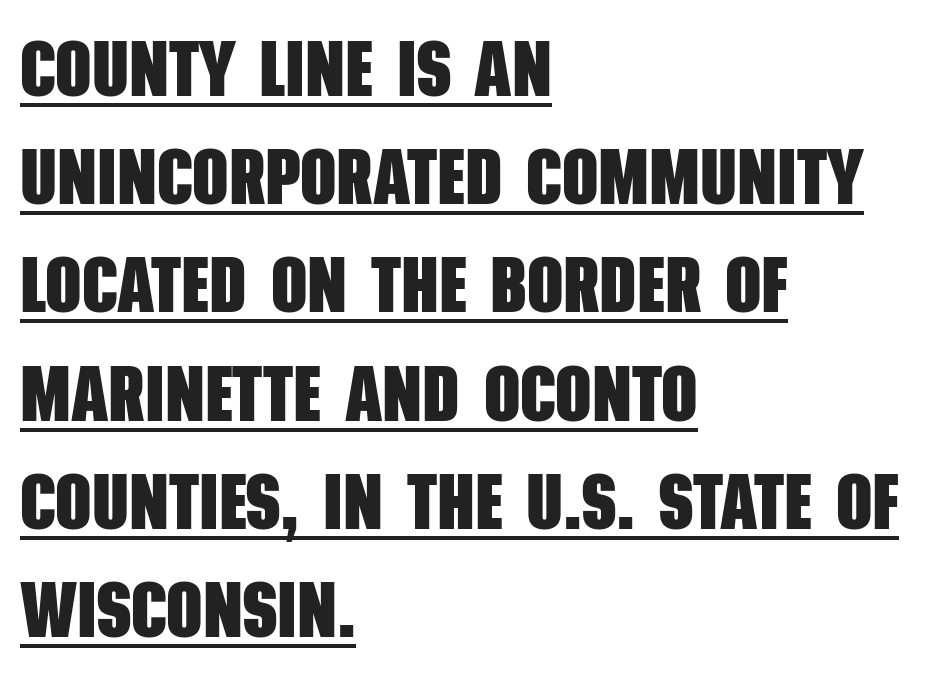
Q: Is the text bold? A: Yes.
Q: Is the typeface a serif or a sans-serif typeface? A: Sans-serif.
Q: Is the text underlined? A: Yes.
Q: How is the paragraph aligned? A: Left-aligned.
Q: Is the spacing between letters normal or unusually wide? A: Normal.
Q: Is the spacing between lines tight, normal or loose? A: Normal.
Q: Width (condensed, normal, or wide)? A: Condensed.
Q: Stroke contrast? A: Low.
Q: x-height? A: Large.
Q: Monospaced? A: No.
